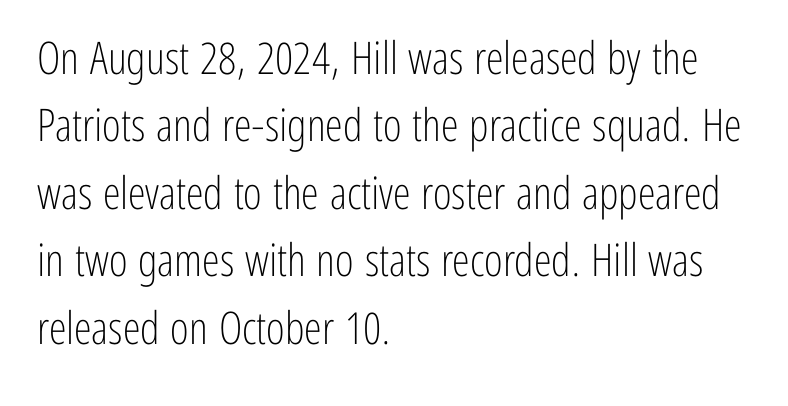
The image shows 45 px light, condensed sans-serif type, upright; set left-aligned, normal line spacing (1.5x), normal letter spacing, not underlined; low stroke contrast and a medium x-height.
